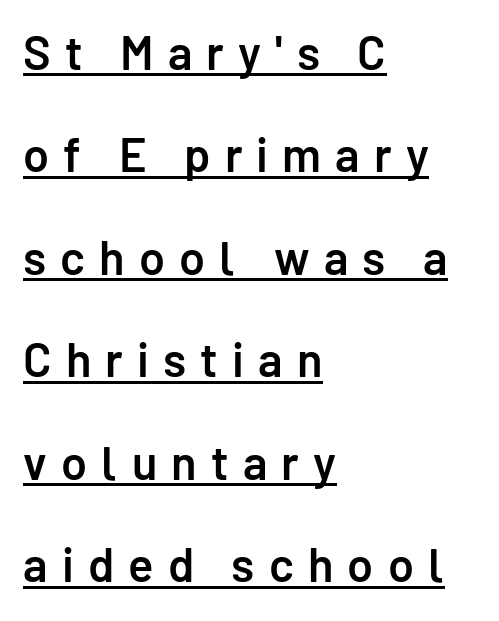
{"serif": "no", "italic": "no", "bold": "semi", "weight": "semibold", "width": "normal", "stroke_contrast": "low", "x_height": "medium", "monospaced": "no", "underline": "yes", "align": "left", "line_spacing": "loose", "line_spacing_ratio": 2.18, "letter_spacing": "wide", "letter_spacing_em": 0.3, "glyph_px": 47}
